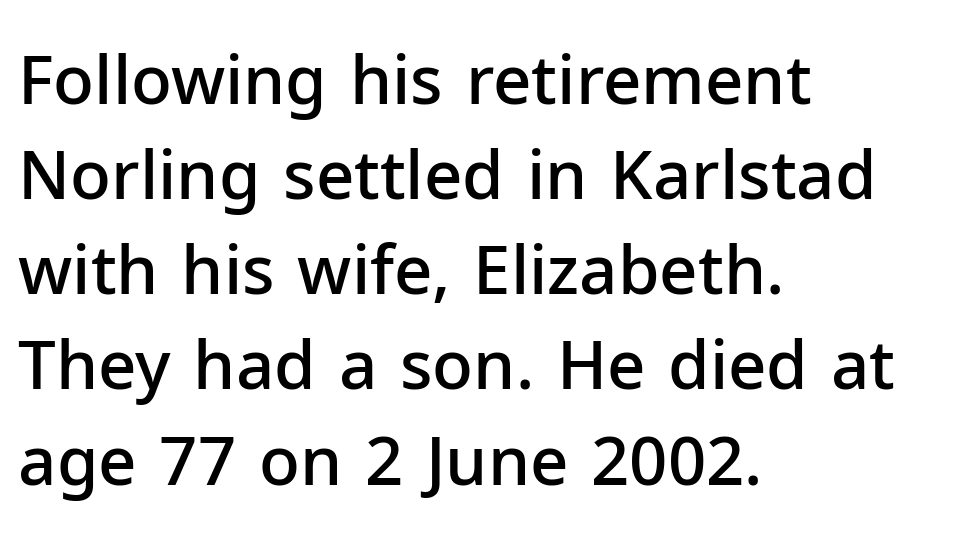
{"serif": "no", "italic": "no", "bold": "semi", "weight": "semibold", "width": "normal", "stroke_contrast": "low", "x_height": "medium", "monospaced": "no", "underline": "no", "align": "left", "line_spacing": "normal", "line_spacing_ratio": 1.42, "letter_spacing": "normal", "letter_spacing_em": 0.0, "glyph_px": 67}
